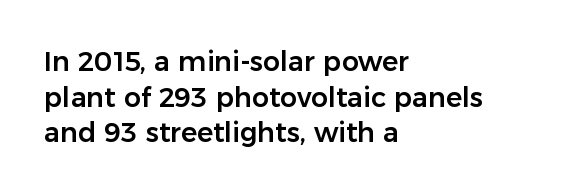
The image shows 27 px text type, upright; set left-aligned, normal line spacing (1.32x), normal letter spacing, not underlined.
